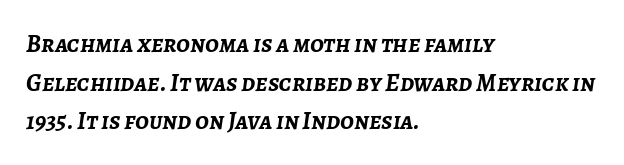
Q: Is the text bold? A: Yes.
Q: Is the text italic (slanted)? A: Yes, it leans right by about 7 degrees.
Q: Is the text underlined? A: No.
Q: How is the paragraph aligned? A: Left-aligned.
Q: Is the spacing between letters normal or unusually wide? A: Normal.
Q: Is the spacing between lines tight, normal or loose? A: Normal.
